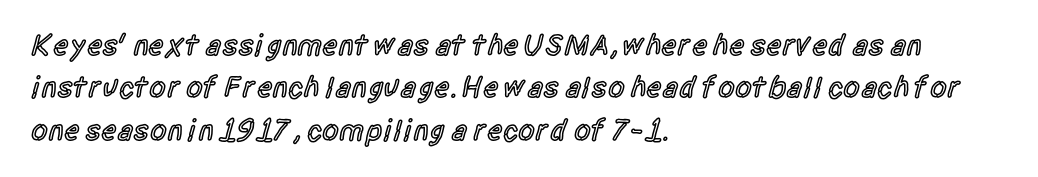
The image shows 30 px semibold, condensed sans-serif type; set left-aligned, normal line spacing (1.41x), normal letter spacing, not underlined; a large x-height.
